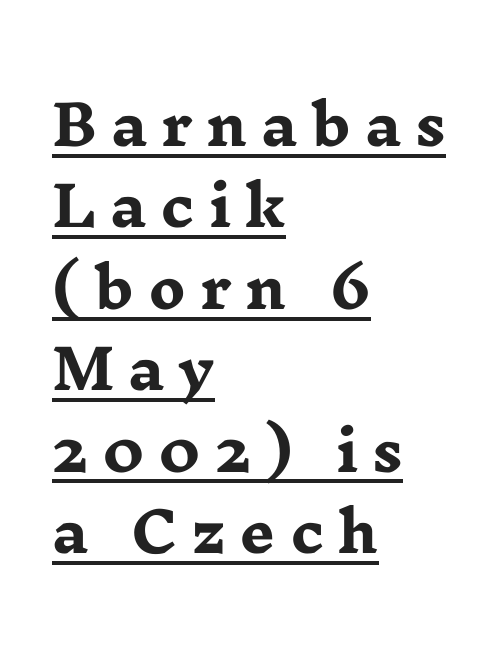
The image shows 55 px heavy, wide serif type, upright; set left-aligned, normal line spacing (1.48x), unusually wide letter spacing (+0.25 em), underlined; low stroke contrast and a medium x-height.
